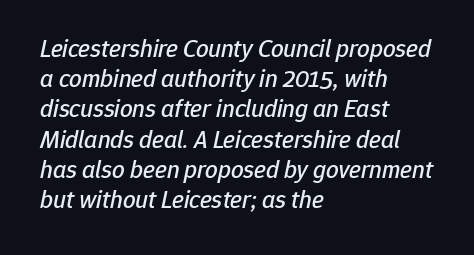
Q: Is the text italic (slanted)? A: Yes, it leans right by about 12 degrees.
Q: Is the text underlined? A: No.
Q: How is the paragraph aligned? A: Left-aligned.
Q: Is the spacing between letters normal or unusually wide? A: Normal.
